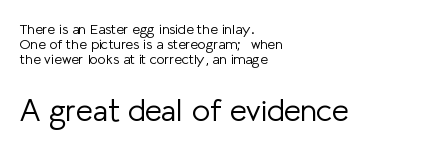
Q: Is the text bold? A: No.
Q: Is the text italic (slanted)? A: No, it is upright.
Q: Is the typeface a serif or a sans-serif typeface? A: Sans-serif.
Q: Is the text underlined? A: No.
Q: How is the paragraph aligned? A: Left-aligned.
Q: Is the spacing between letters normal or unusually wide? A: Normal.
Q: Is the spacing between lines tight, normal or loose? A: Tight.
Q: Which block of text is set in a larger size, the first (top) or the second (bottom)? A: The second (bottom) one.
Q: Width (condensed, normal, or wide)? A: Normal.
Q: Stroke contrast? A: Low.
Q: x-height? A: Medium.
Q: Monospaced? A: No.
